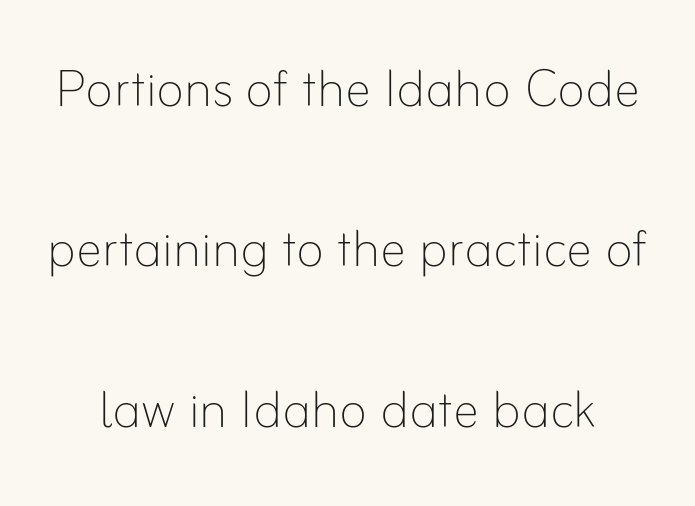
The image shows 66 px thin type, upright; set loose line spacing (2.43x), normal letter spacing, not underlined; low stroke contrast and a small x-height.
